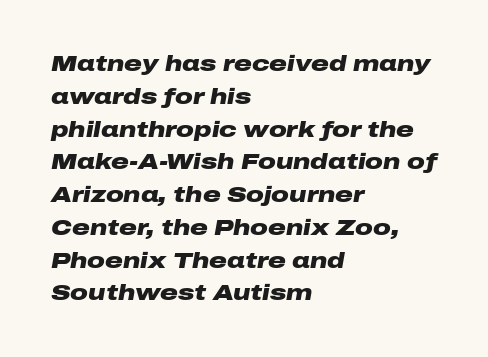
{"italic": "yes", "lean": "right", "slant_degrees": 10, "bold": "yes", "underline": "no", "align": "left", "line_spacing": "normal", "line_spacing_ratio": 1.49, "letter_spacing": "normal", "letter_spacing_em": 0.0, "glyph_px": 22}
